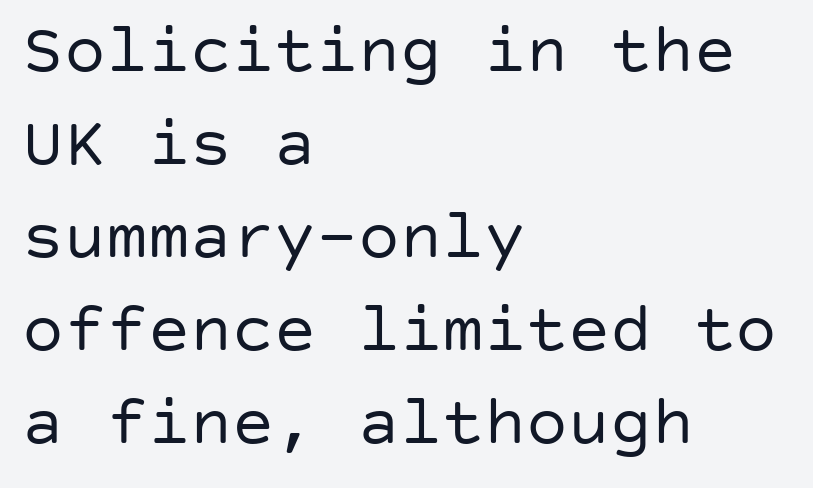
The image shows 70 px regular-weight sans-serif type, upright; set left-aligned, normal line spacing (1.33x), normal letter spacing, not underlined; low stroke contrast and a large x-height.
